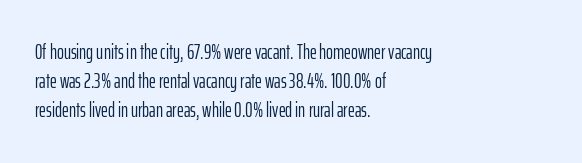
Tracking here is standard; glyphs follow each other at the usual distance. Heft: none added — not bold. These lines are set flush left with a ragged right edge. The letters stand straight up with perfectly vertical stems. Has an underline been added? It has not.
